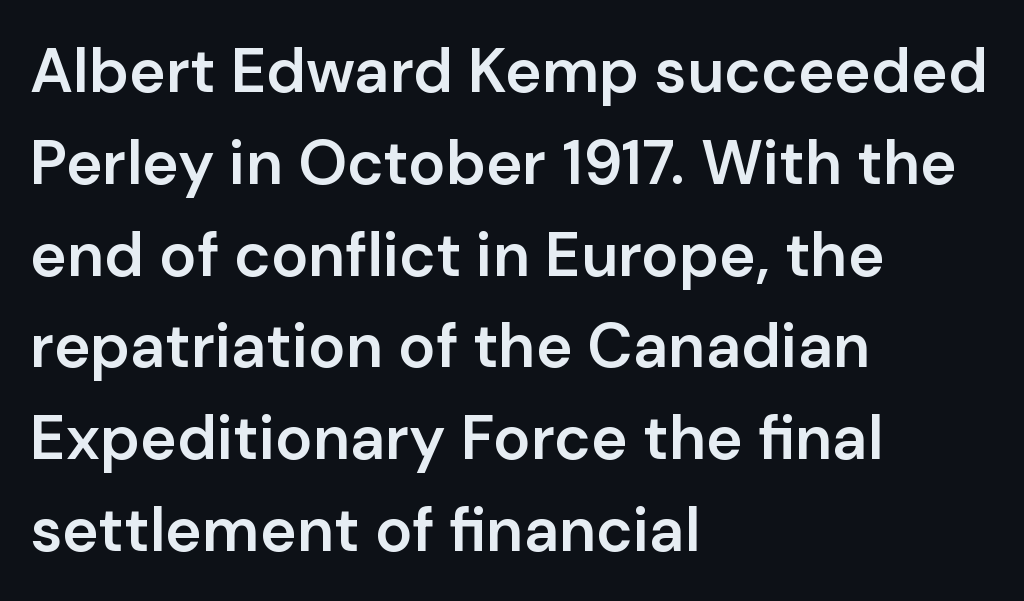
Character widths vary here, with narrow letters taking less room than wide ones. The type sits square on the baseline with zero lean. Whoever set this chose a conventional vertical rhythm. All the whitespace from short lines collects on the right. Slightly chunky letters — semibold, I'd say, not full bold. In terms of letterform style, serifs are entirely absent.
